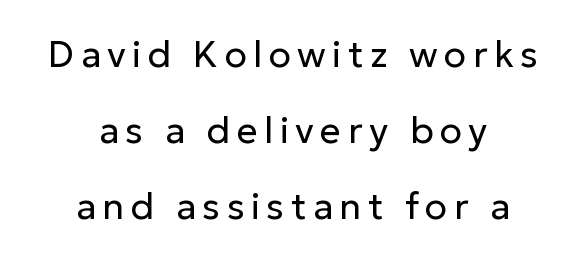
The image shows 37 px regular-weight sans-serif type, upright; set centered, loose line spacing (2.06x), not underlined; low stroke contrast and a medium x-height.
